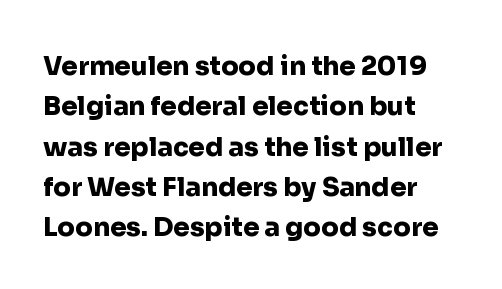
Q: Is the text bold? A: Yes.
Q: Is the text italic (slanted)? A: No, it is upright.
Q: Is the text underlined? A: No.
Q: How is the paragraph aligned? A: Left-aligned.
Q: Is the spacing between letters normal or unusually wide? A: Normal.
Q: Is the spacing between lines tight, normal or loose? A: Normal.
